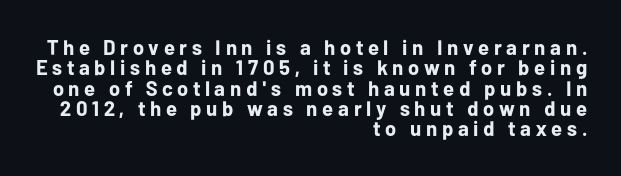
Q: Is the text bold? A: Yes.
Q: Is the text italic (slanted)? A: No, it is upright.
Q: Is the text underlined? A: No.
Q: How is the paragraph aligned? A: Right-aligned.
Q: Is the spacing between letters normal or unusually wide? A: Unusually wide.
Q: Is the spacing between lines tight, normal or loose? A: Tight.
